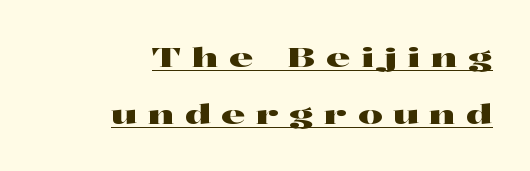
{"italic": "no", "underline": "yes", "align": "right", "line_spacing": "loose", "line_spacing_ratio": 2.11, "letter_spacing": "wide", "letter_spacing_em": 0.4, "glyph_px": 27}
